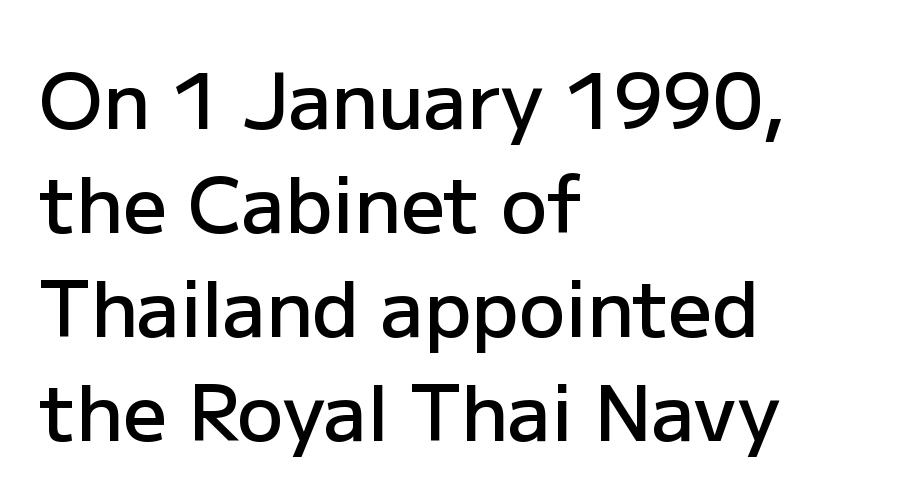
The image shows 77 px semibold sans-serif type, upright; set left-aligned, normal line spacing (1.35x), normal letter spacing, not underlined; low stroke contrast and a medium x-height.
